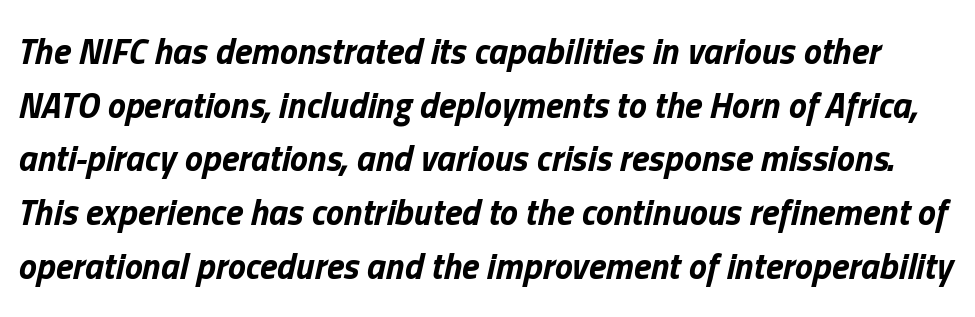
{"italic": "yes", "lean": "right", "slant_degrees": 13, "bold": "yes", "weight": "bold", "width": "normal", "stroke_contrast": "low", "x_height": "medium", "monospaced": "no", "underline": "no", "line_spacing": "normal", "line_spacing_ratio": 1.49, "letter_spacing": "normal", "letter_spacing_em": 0.0, "glyph_px": 36}
